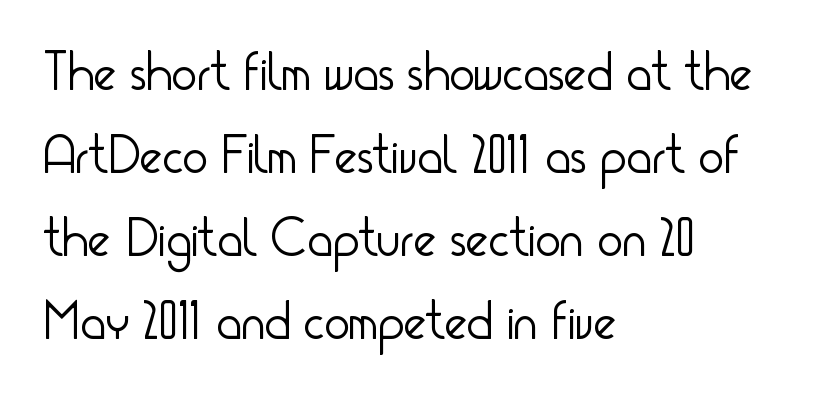
A typesetter would mark this as roman, not italic. Lines of text with bare space underneath. Notice how the passage keeps a crisp vertical edge on the left only. Summary of weight: not heavy and not bold.
